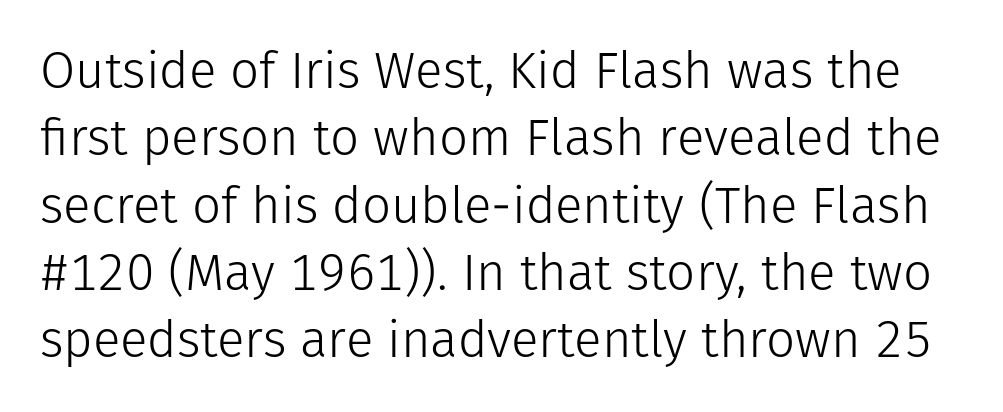
The glyphs in this specimen are sans serif. The rendering keeps characters at their native spacing. No word sits above an underline. The passage shown stacks its lines at a standard gap.
